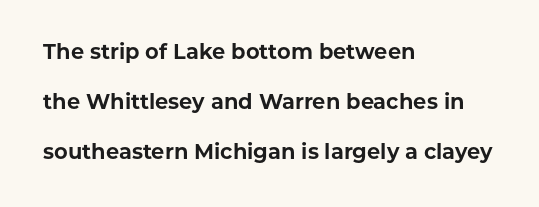
{"italic": "no", "bold": "yes", "underline": "no", "align": "left", "line_spacing": "loose", "line_spacing_ratio": 2.37, "letter_spacing": "normal", "letter_spacing_em": 0.0, "glyph_px": 21}
